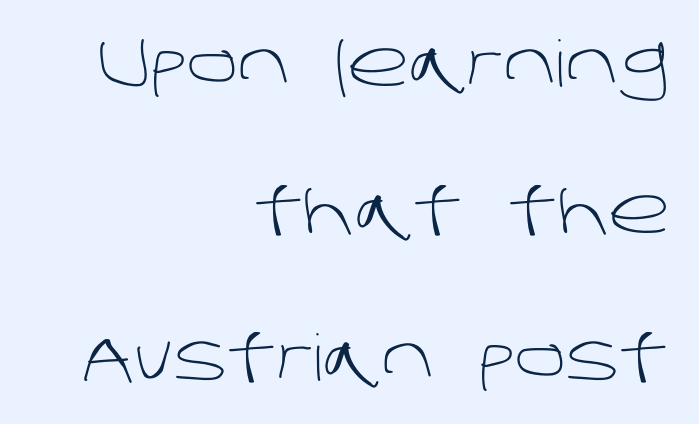
{"serif": "no", "bold": "no", "weight": "light", "width": "normal", "stroke_contrast": "low", "x_height": "large", "monospaced": "no", "underline": "no", "align": "right", "line_spacing": "loose", "line_spacing_ratio": 2.3, "letter_spacing": "normal", "letter_spacing_em": 0.0, "glyph_px": 64}
